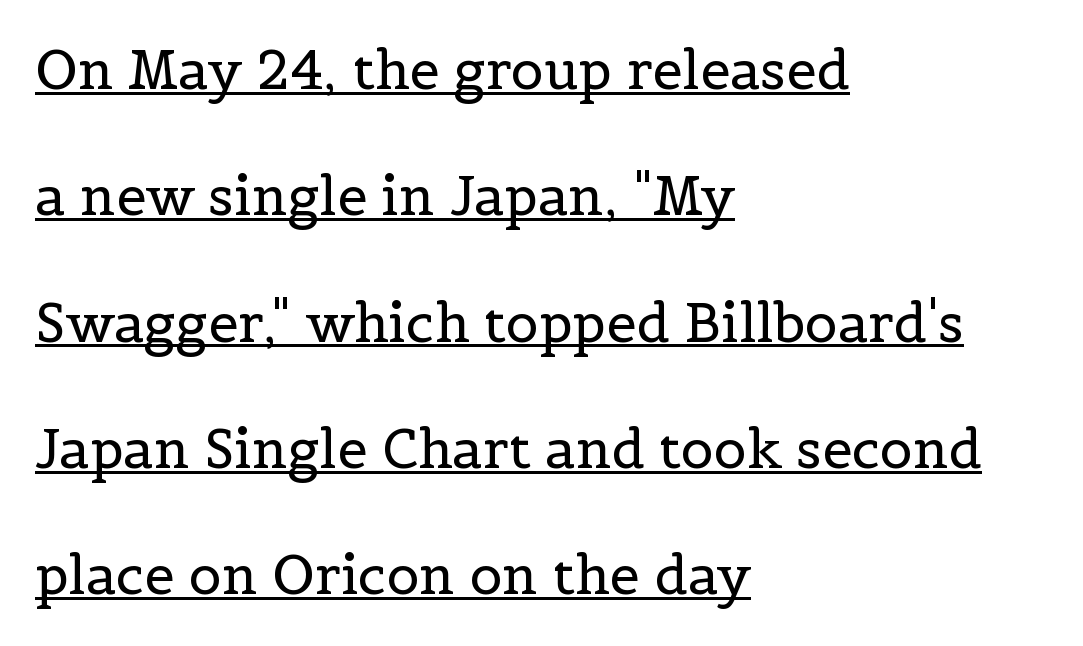
There is no visible air inserted between adjacent glyphs. Caption: face not bold, strokes unweighted. You could fit nearly another row in the gap between these rows. Students, observe the line beneath the letters — that is underlining.
